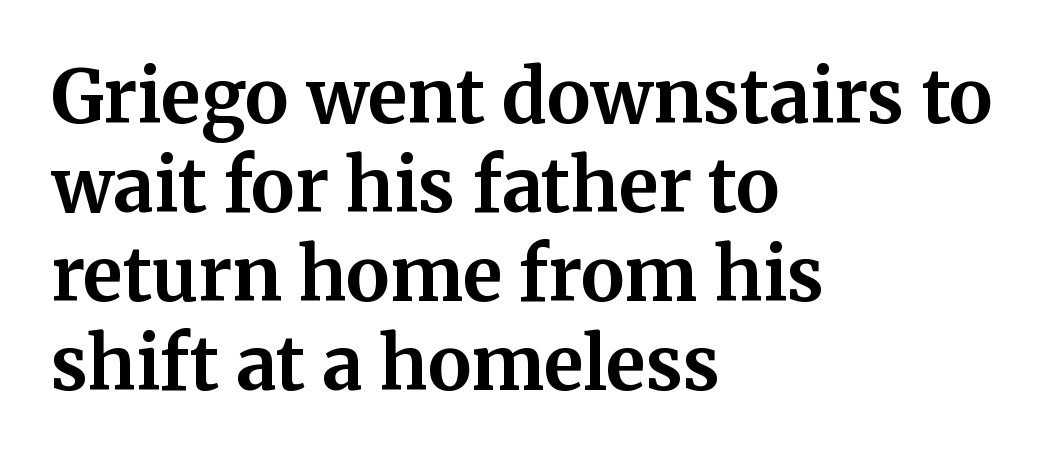
Q: Is the text bold? A: Yes.
Q: Is the text italic (slanted)? A: No, it is upright.
Q: Is the typeface a serif or a sans-serif typeface? A: Serif.
Q: Is the text underlined? A: No.
Q: How is the paragraph aligned? A: Left-aligned.
Q: Is the spacing between letters normal or unusually wide? A: Normal.
Q: Width (condensed, normal, or wide)? A: Normal.
Q: Stroke contrast? A: Medium.
Q: x-height? A: Medium.
Q: Monospaced? A: No.
